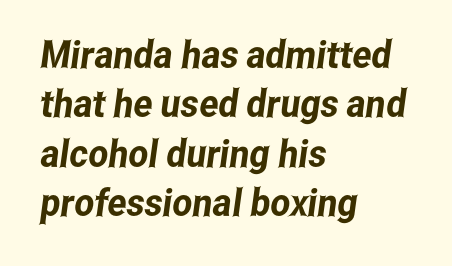
Leading: standard. Here the designer chose a conventional face with non-uniform glyph widths. The text block is weighted toward the left margin, trailing off unevenly rightward. This rendering employs a face without finishing strokes, i.e., a sans-serif.
